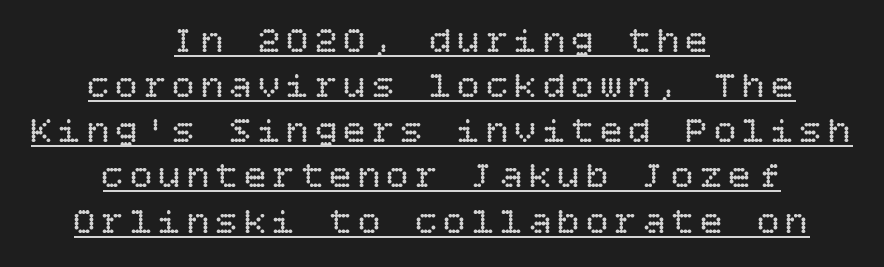
The image shows 37 px regular-weight type, upright; set centered, line spacing 1.22x, underlined; low stroke contrast and a large x-height.
